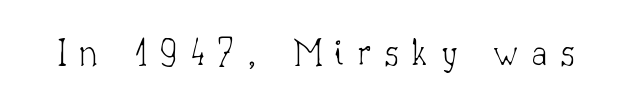
The image shows 41 px thin serif type, upright; set unusually wide letter spacing (+0.32 em), not underlined; low stroke contrast and a small x-height.
